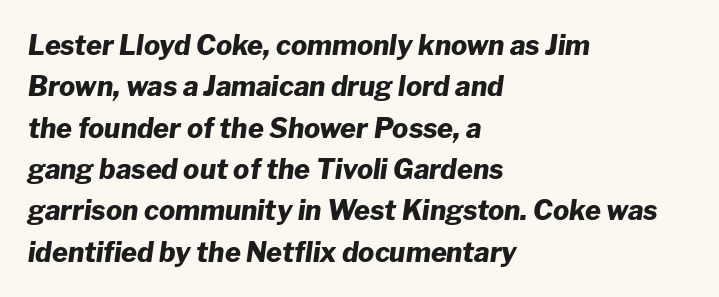
{"italic": "yes", "lean": "right", "slant_degrees": 8, "bold": "yes", "underline": "no", "align": "left", "line_spacing": "normal", "line_spacing_ratio": 1.53, "letter_spacing": "normal", "letter_spacing_em": 0.0, "glyph_px": 27}
